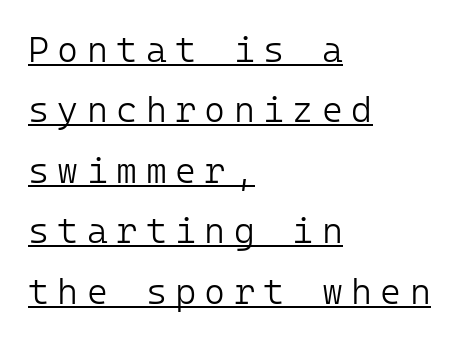
The image shows 36 px light sans-serif type, upright; set left-aligned, normal line spacing (1.68x), unusually wide letter spacing (+0.23 em), underlined; low stroke contrast and a medium x-height.
